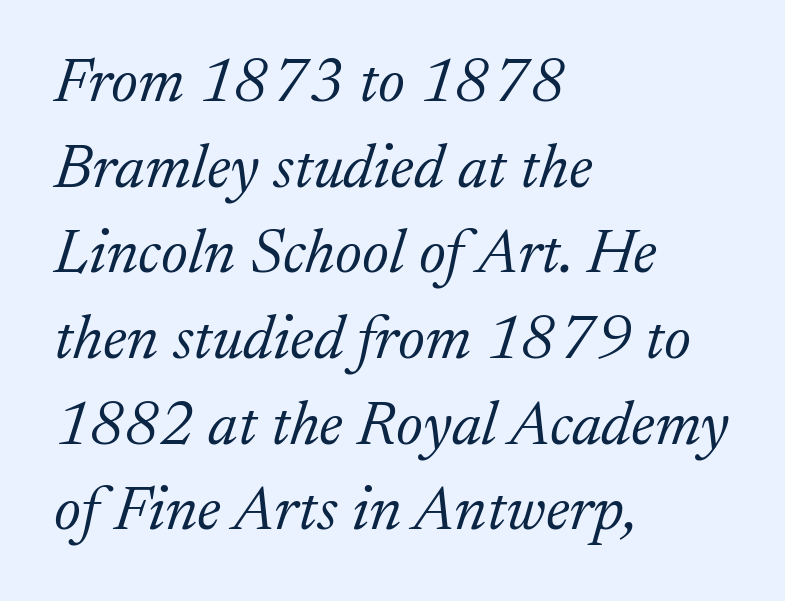
Q: Is the text bold? A: No.
Q: Is the text italic (slanted)? A: Yes, it leans right by about 17 degrees.
Q: Is the typeface a serif or a sans-serif typeface? A: Serif.
Q: Is the text underlined? A: No.
Q: How is the paragraph aligned? A: Left-aligned.
Q: Is the spacing between letters normal or unusually wide? A: Normal.
Q: Is the spacing between lines tight, normal or loose? A: Normal.
Q: Width (condensed, normal, or wide)? A: Normal.
Q: Stroke contrast? A: Low.
Q: x-height? A: Medium.
Q: Monospaced? A: No.
